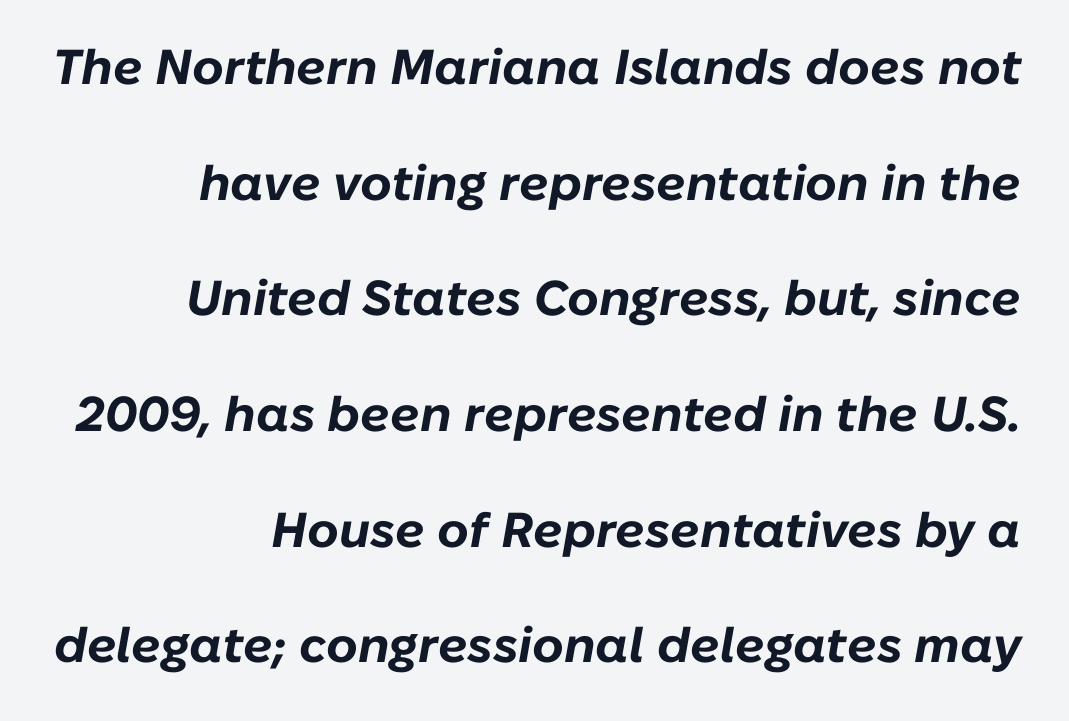
No word sits above an underline. You can tell it's italic because the verticals aren't actually vertical. Bold? Absolutely — the strokes are thick and heavy. Character widths vary here, with narrow letters taking less room than wide ones. Right-aligned paragraph, ragged on the left.
